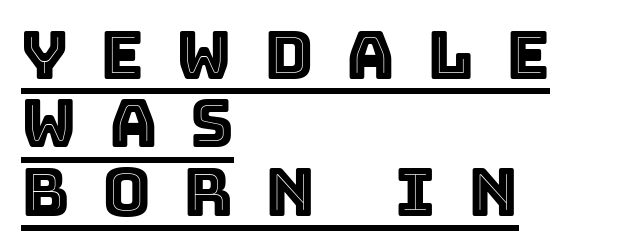
Q: Is the text italic (slanted)? A: No, it is upright.
Q: Is the text underlined? A: Yes.
Q: How is the paragraph aligned? A: Left-aligned.
Q: Is the spacing between letters normal or unusually wide? A: Unusually wide.
Q: Is the spacing between lines tight, normal or loose? A: Tight.
Q: Width (condensed, normal, or wide)? A: Normal.
Q: x-height? A: Large.
Q: Monospaced? A: No.
